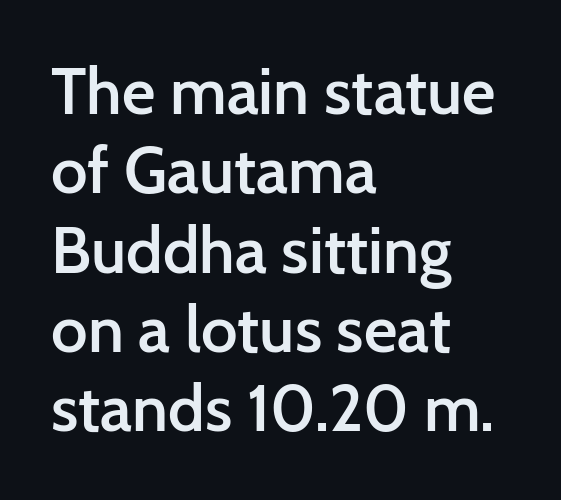
The image shows 65 px semibold sans-serif type, upright; set left-aligned, line spacing 1.22x, normal letter spacing, not underlined; low stroke contrast and a medium x-height.
